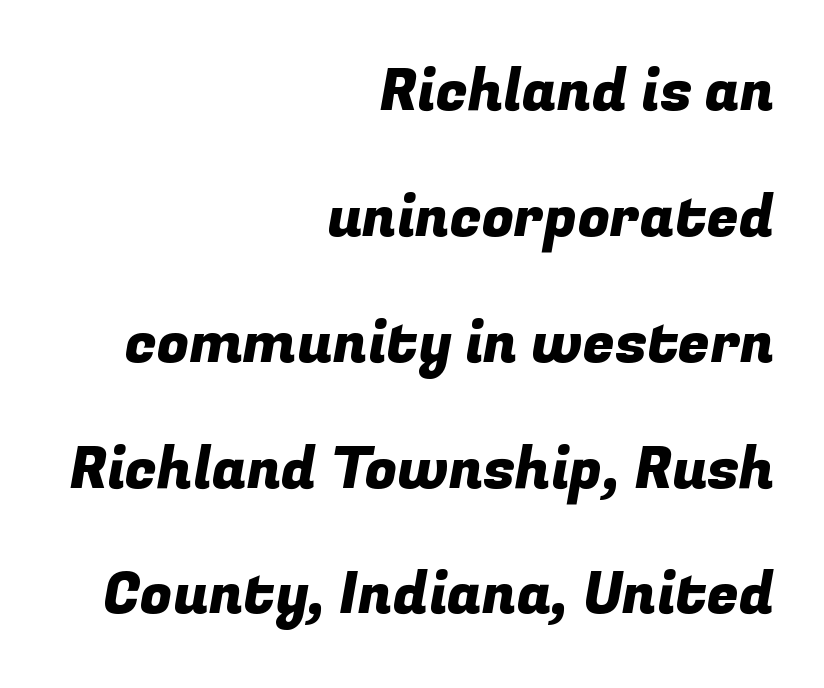
Q: Is the typeface a serif or a sans-serif typeface? A: Sans-serif.
Q: Is the text underlined? A: No.
Q: How is the paragraph aligned? A: Right-aligned.
Q: Is the spacing between letters normal or unusually wide? A: Normal.
Q: Is the spacing between lines tight, normal or loose? A: Loose.
Q: Width (condensed, normal, or wide)? A: Normal.
Q: Stroke contrast? A: Low.
Q: x-height? A: Medium.
Q: Monospaced? A: No.
